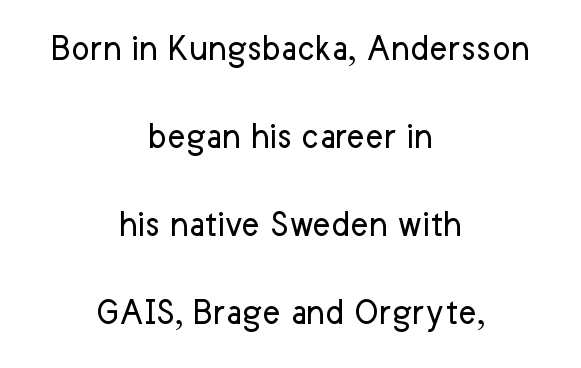
{"serif": "no", "italic": "no", "bold": "no", "weight": "regular", "width": "normal", "stroke_contrast": "low", "x_height": "medium", "monospaced": "no", "underline": "no", "align": "center", "line_spacing": "loose", "line_spacing_ratio": 2.26, "letter_spacing": "normal", "letter_spacing_em": 0.0, "glyph_px": 39}
